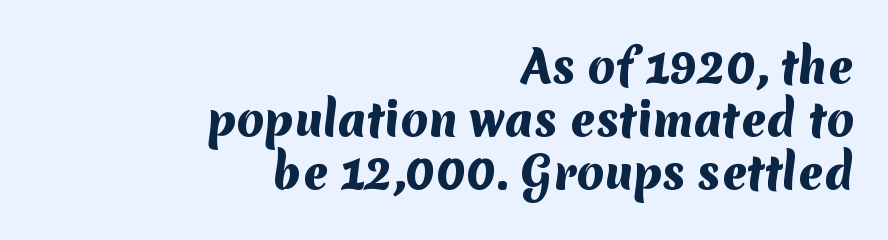
You could not count columns in this text — the font is proportionally spaced. You could call the tracking neutral — neither tight nor loose. The passage shown is emphatically bold. The font family rendered here belongs to the sans-serif group.
